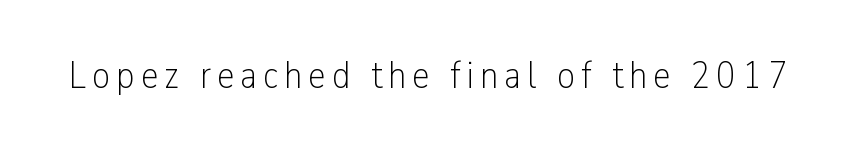
The image shows 39 px light, condensed sans-serif type, upright; set not underlined; low stroke contrast and a medium x-height.
